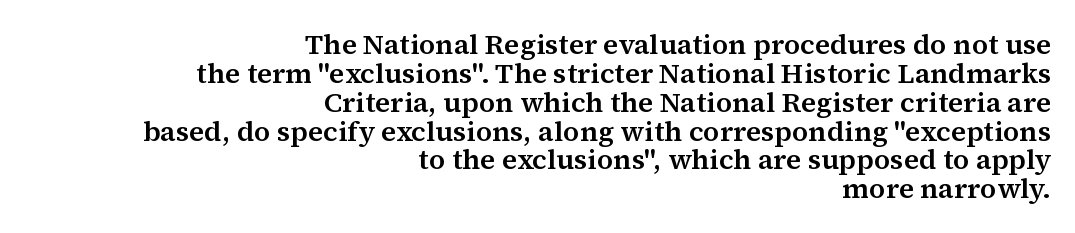
{"serif": "yes", "italic": "no", "width": "normal", "stroke_contrast": "medium", "x_height": "medium", "monospaced": "no", "underline": "no", "align": "right", "line_spacing": "tight", "line_spacing_ratio": 1.03, "letter_spacing": "normal", "letter_spacing_em": 0.0, "glyph_px": 28}
